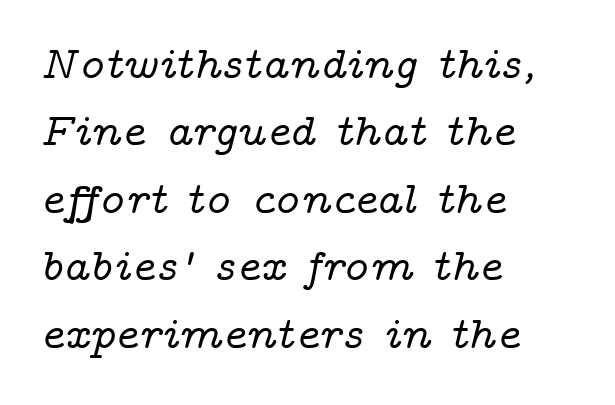
{"serif": "yes", "italic": "yes", "lean": "right", "slant_degrees": 14, "width": "wide", "stroke_contrast": "low", "x_height": "medium", "monospaced": "no", "underline": "no", "align": "left", "line_spacing": "normal", "line_spacing_ratio": 1.5, "letter_spacing": "normal", "letter_spacing_em": 0.0, "glyph_px": 45}
